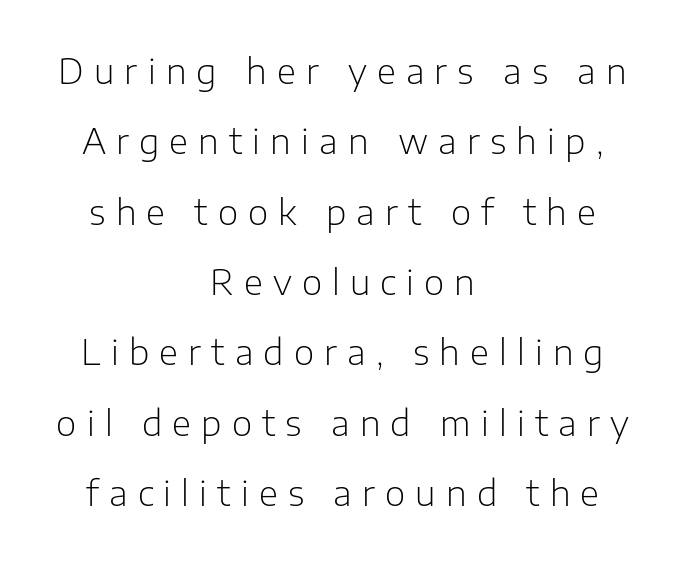
The image shows 35 px light sans-serif type, upright; set centered, loose line spacing (2.01x), unusually wide letter spacing (+0.29 em), not underlined; low stroke contrast and a medium x-height.
